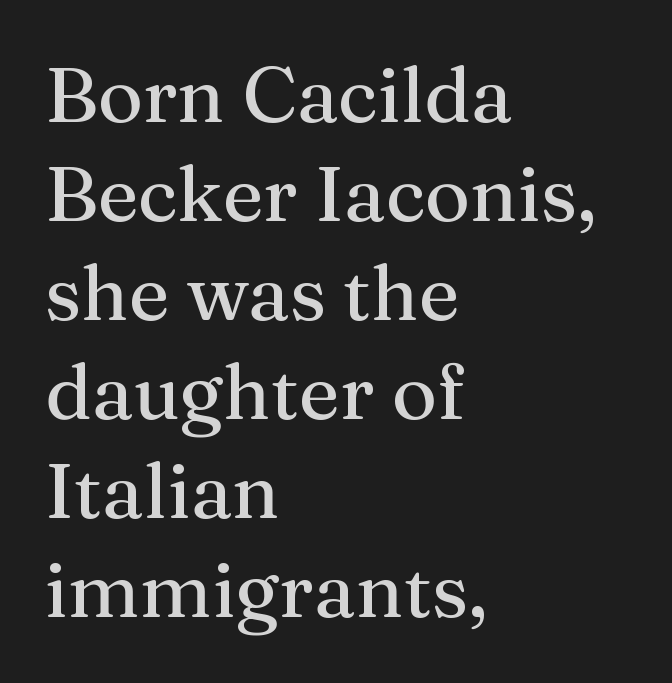
Q: Is the text bold? A: No.
Q: Is the text italic (slanted)? A: No, it is upright.
Q: Is the typeface a serif or a sans-serif typeface? A: Serif.
Q: Is the text underlined? A: No.
Q: How is the paragraph aligned? A: Left-aligned.
Q: Is the spacing between letters normal or unusually wide? A: Normal.
Q: Is the spacing between lines tight, normal or loose? A: Normal.
Q: Width (condensed, normal, or wide)? A: Normal.
Q: Stroke contrast? A: Medium.
Q: x-height? A: Medium.
Q: Monospaced? A: No.
